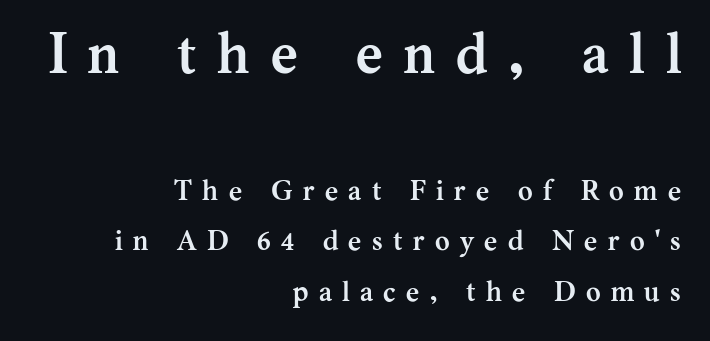
Q: Is the text bold? A: Yes.
Q: Is the text italic (slanted)? A: No, it is upright.
Q: Is the typeface a serif or a sans-serif typeface? A: Serif.
Q: Is the text underlined? A: No.
Q: How is the paragraph aligned? A: Right-aligned.
Q: Is the spacing between letters normal or unusually wide? A: Unusually wide.
Q: Which block of text is set in a larger size, the first (top) or the second (bottom)? A: The first (top) one.
Q: Width (condensed, normal, or wide)? A: Normal.
Q: Stroke contrast? A: Medium.
Q: x-height? A: Medium.
Q: Monospaced? A: No.
